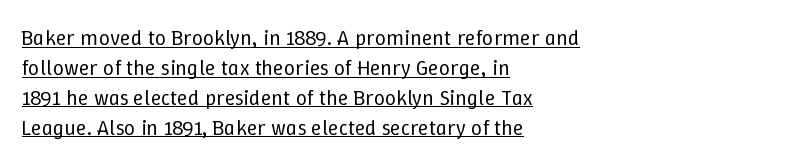
Think standard paragraph weight, or any step lighter than that. Leftover space on each line is placed entirely after the last word. The rendering keeps characters at their native spacing. Is there any slant? The stems are plumb. The space between consecutive lines is moderate. Glance below the letters and you will spot a drawn line.
